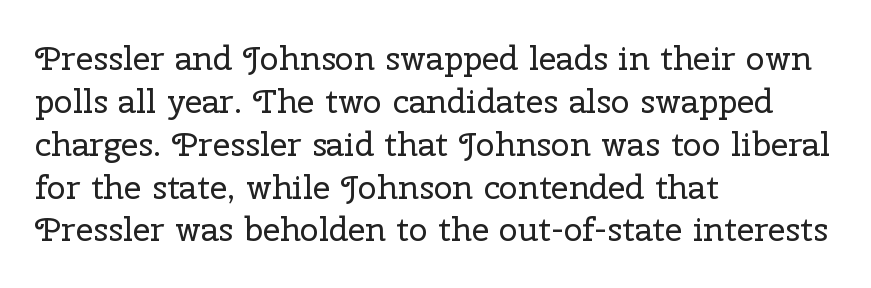
Successive baselines arrive at the customary interval. Alignment: flush left. Little horizontal feet cap the strokes, marking this as serif type. The cut favours lightness, reaching ordinary text weight at its darkest. The face used here is proportionally spaced, like ordinary book or web type. The passage shown has conventional tracking throughout.
